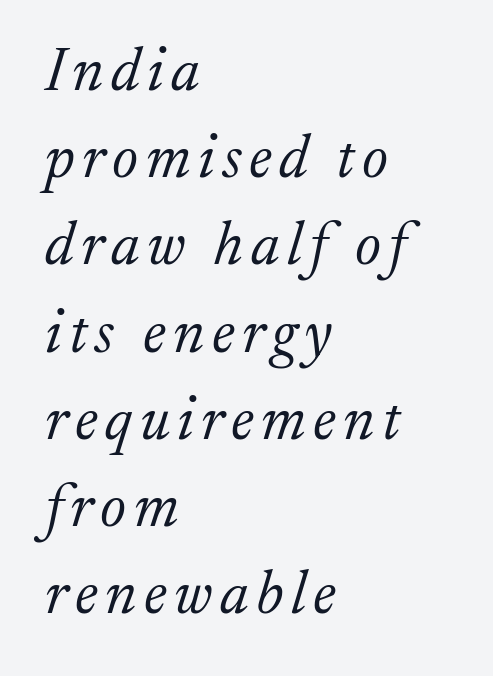
The image shows 61 px light serif type, italic (leaning right); set left-aligned, normal line spacing (1.43x), not underlined; low stroke contrast and a medium x-height.
